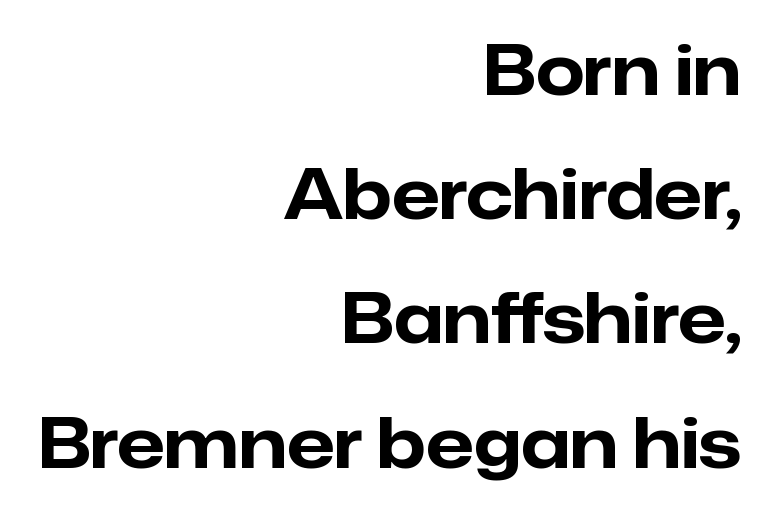
These lines keep a tight, regular rhythm from letter to letter. The face used here is a sans, in the tradition of grotesques and geometrics. Anything drawn beneath the words? Only blank space. I'd describe the lettering as bold — thick and assertive. These lines are set flush right with a ragged left edge. Tall strokes in this sample are plumb rather than angled.
